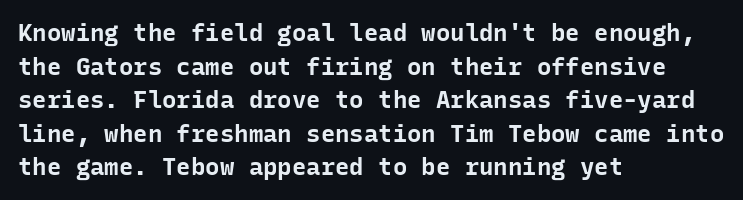
{"italic": "no", "bold": "yes", "underline": "no", "align": "left", "line_spacing": "normal", "line_spacing_ratio": 1.4, "letter_spacing": "normal", "letter_spacing_em": 0.0, "glyph_px": 24}
